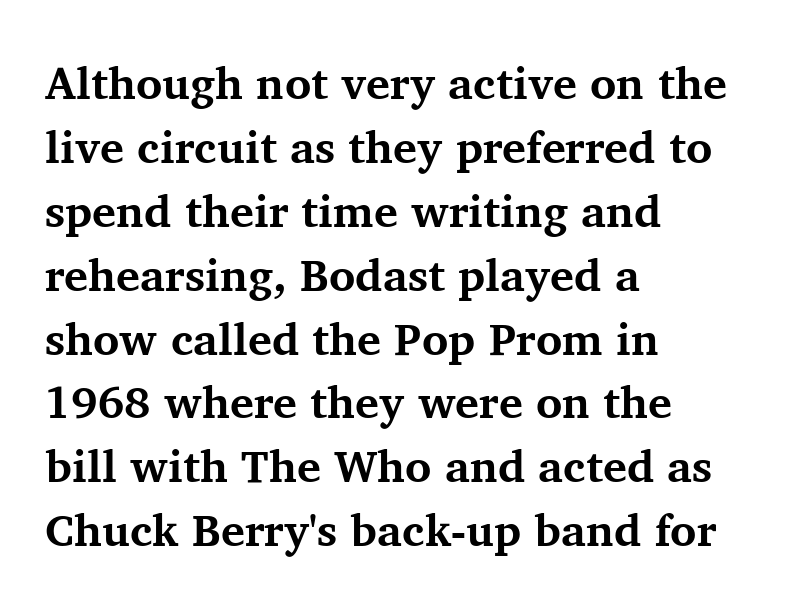
Q: Is the text bold? A: Yes.
Q: Is the text italic (slanted)? A: No, it is upright.
Q: Is the typeface a serif or a sans-serif typeface? A: Serif.
Q: Is the text underlined? A: No.
Q: How is the paragraph aligned? A: Left-aligned.
Q: Is the spacing between letters normal or unusually wide? A: Normal.
Q: Is the spacing between lines tight, normal or loose? A: Normal.
Q: Width (condensed, normal, or wide)? A: Normal.
Q: Stroke contrast? A: Medium.
Q: x-height? A: Medium.
Q: Monospaced? A: No.
